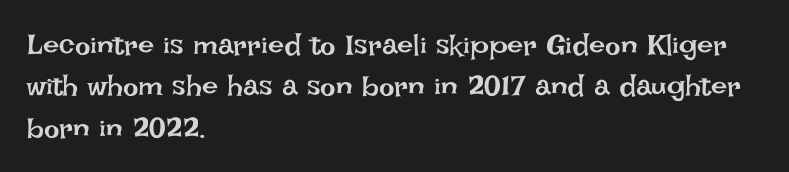
{"italic": "no", "bold": "no", "weight": "regular", "width": "normal", "stroke_contrast": "low", "x_height": "large", "monospaced": "no", "underline": "no", "align": "left", "line_spacing": "normal", "line_spacing_ratio": 1.43, "letter_spacing": "normal", "letter_spacing_em": 0.0, "glyph_px": 29}
